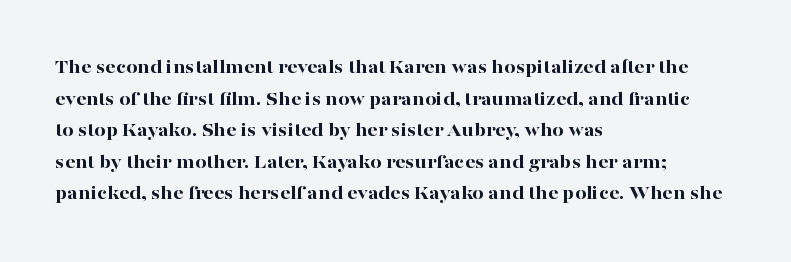
If you drew a line through each stem, it would be perfectly vertical. Nobody drew a line under any word here. A full-strength bold gives these letters their thick strokes. Honestly, the letter spacing is just normal — you wouldn't notice it. Left-aligned paragraph, ragged on the right.
